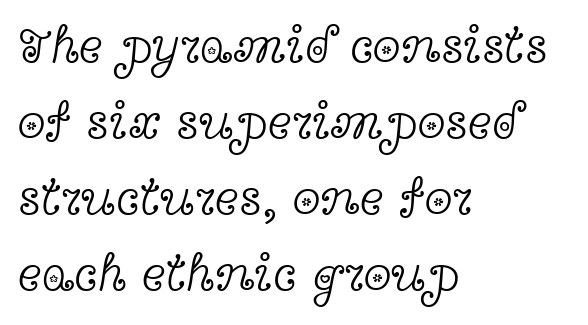
The image shows 51 px light, wide serif type, upright; set left-aligned, normal line spacing (1.49x), normal letter spacing, not underlined; a medium x-height.
